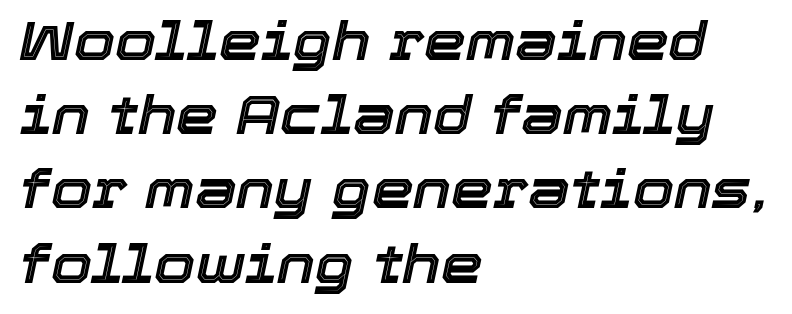
{"italic": "yes", "lean": "right", "slant_degrees": 12, "width": "normal", "x_height": "medium", "monospaced": "no", "underline": "no", "align": "left", "line_spacing": "normal", "line_spacing_ratio": 1.4, "letter_spacing": "normal", "letter_spacing_em": 0.0, "glyph_px": 53}
